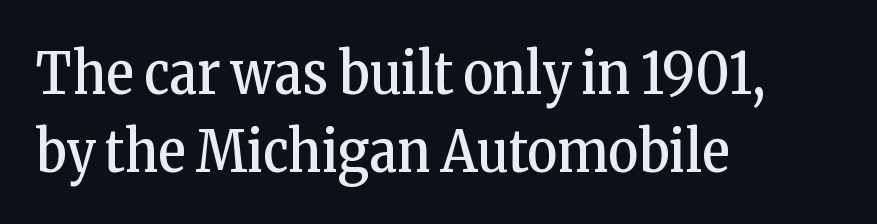
Rendered with straight, roman letterforms. Looks like regular typesetting: each glyph gets only the width it needs. Unlike a clean sans, this face finishes its strokes with serifs. Honestly, the row spacing looks completely unremarkable. These glyphs show unthickened strokes, regular width or finer. Layout note: lines flush left.
